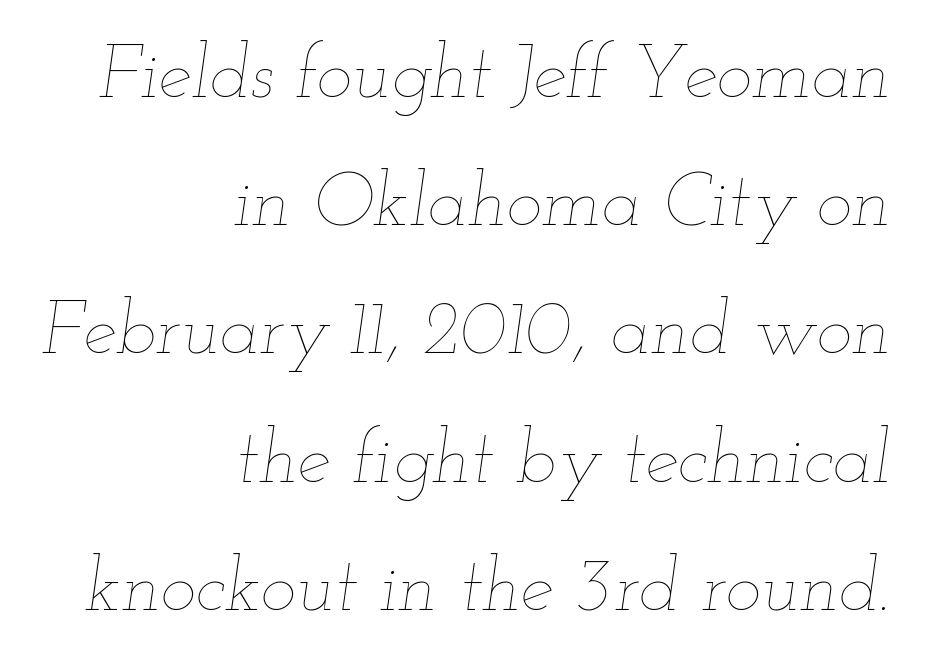
{"italic": "yes", "lean": "right", "slant_degrees": 12, "bold": "no", "weight": "thin", "width": "wide", "stroke_contrast": "low", "x_height": "small", "monospaced": "no", "underline": "no", "align": "right", "line_spacing_ratio": 1.71, "letter_spacing": "normal", "letter_spacing_em": 0.0, "glyph_px": 75}
